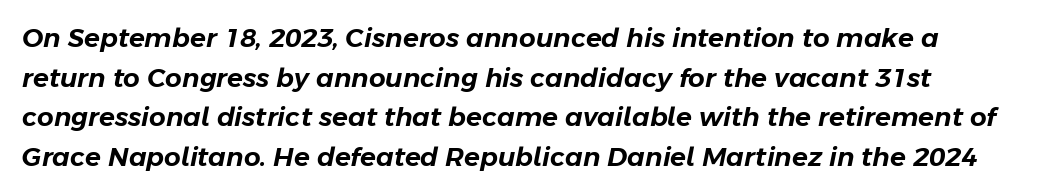
Successive baselines arrive at the customary interval. The foot of each line stays bare and open. Observe the lean: these are italic letterforms. Is the letter spacing exaggerated? No — it looks like the ordinary default.
